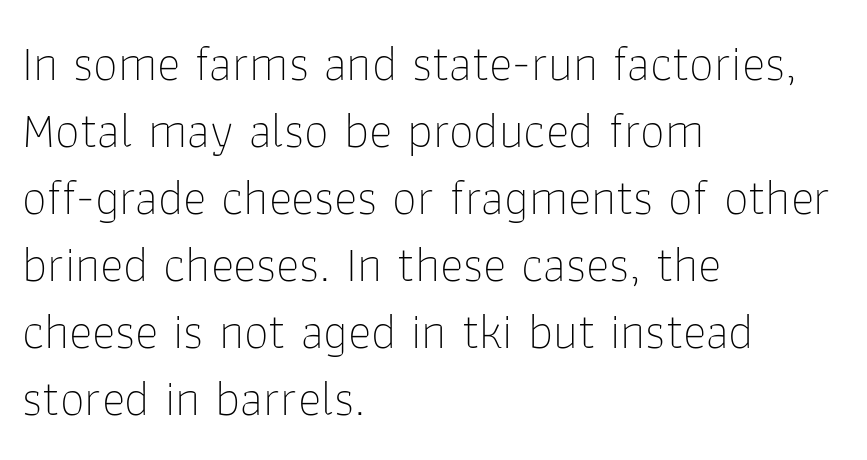
{"serif": "no", "italic": "no", "bold": "no", "weight": "thin", "width": "normal", "stroke_contrast": "low", "x_height": "medium", "monospaced": "no", "underline": "no", "align": "left", "line_spacing": "normal", "line_spacing_ratio": 1.34, "letter_spacing": "normal", "letter_spacing_em": 0.0, "glyph_px": 50}
